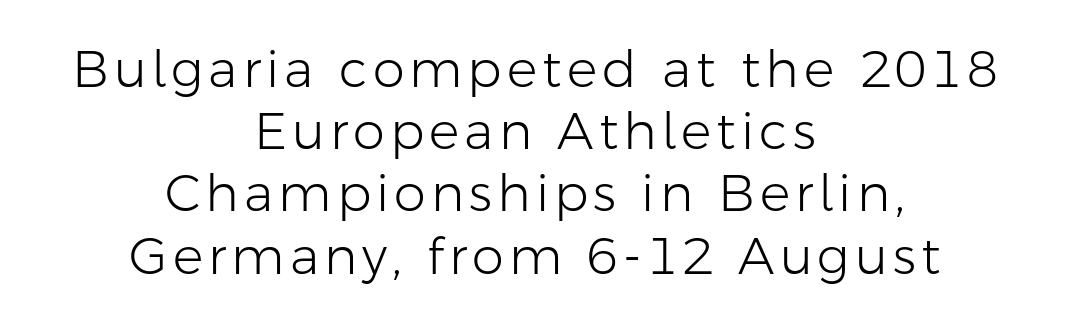
Q: Is the text bold? A: No.
Q: Is the text italic (slanted)? A: No, it is upright.
Q: Is the typeface a serif or a sans-serif typeface? A: Sans-serif.
Q: Is the text underlined? A: No.
Q: How is the paragraph aligned? A: Centered.
Q: Width (condensed, normal, or wide)? A: Normal.
Q: Stroke contrast? A: Low.
Q: x-height? A: Medium.
Q: Monospaced? A: No.
